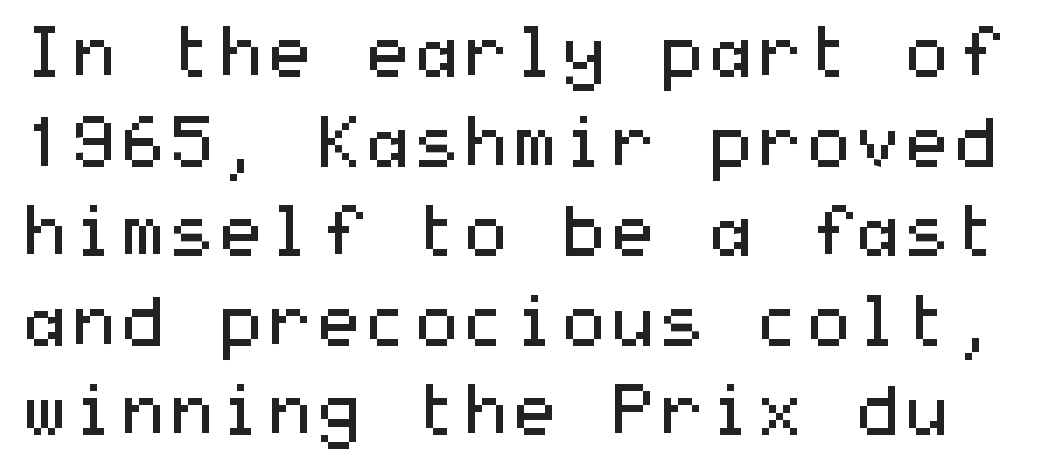
Q: Is the text bold? A: No.
Q: Is the text italic (slanted)? A: No, it is upright.
Q: Is the typeface a serif or a sans-serif typeface? A: Sans-serif.
Q: Is the text underlined? A: No.
Q: Is the spacing between letters normal or unusually wide? A: Normal.
Q: Is the spacing between lines tight, normal or loose? A: Normal.
Q: Width (condensed, normal, or wide)? A: Wide.
Q: Stroke contrast? A: Medium.
Q: x-height? A: Medium.
